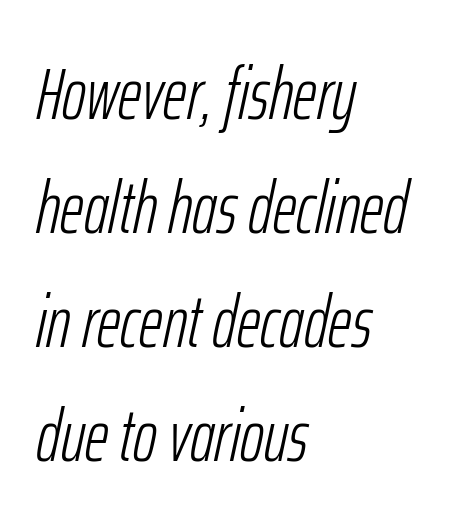
Summary of vertical rhythm: regular, with standard interline spacing. This rendering uses left alignment, leaving the right contour irregular. Letters have the restrained weight of plain body copy at most. Tracking value appears to be zero — textbook default spacing. Characters are canted at an angle relative to the baseline's perpendicular.
